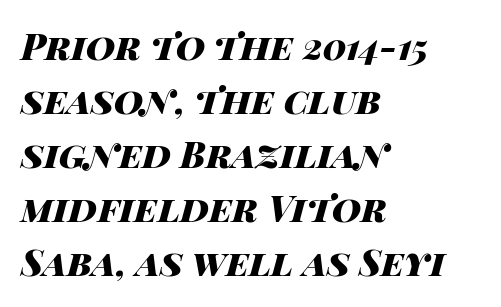
{"italic": "yes", "lean": "right", "slant_degrees": 14, "bold": "yes", "weight": "heavy", "width": "wide", "stroke_contrast": "high", "x_height": "large", "monospaced": "no", "underline": "no", "align": "left", "line_spacing": "normal", "line_spacing_ratio": 1.5, "letter_spacing": "normal", "letter_spacing_em": 0.0, "glyph_px": 36}
